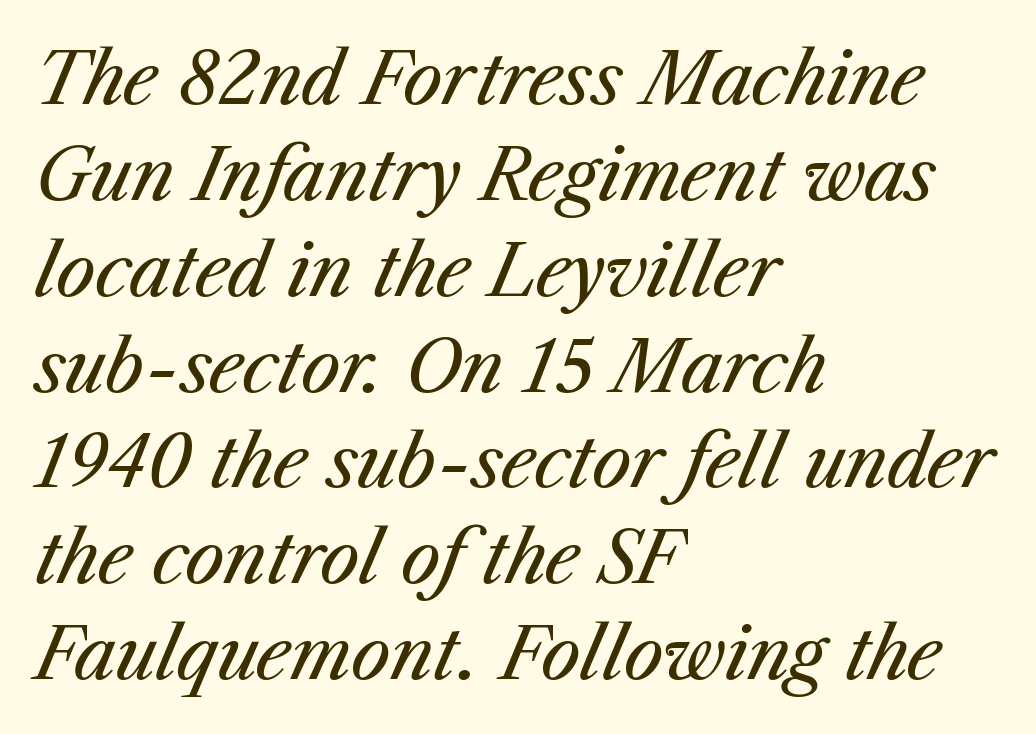
Q: Is the text bold? A: No.
Q: Is the text italic (slanted)? A: Yes, it leans right by about 23 degrees.
Q: Is the text underlined? A: No.
Q: How is the paragraph aligned? A: Left-aligned.
Q: Is the spacing between letters normal or unusually wide? A: Normal.
Q: Is the spacing between lines tight, normal or loose? A: Normal.
Q: Width (condensed, normal, or wide)? A: Normal.
Q: Stroke contrast? A: Medium.
Q: x-height? A: Medium.
Q: Monospaced? A: No.
